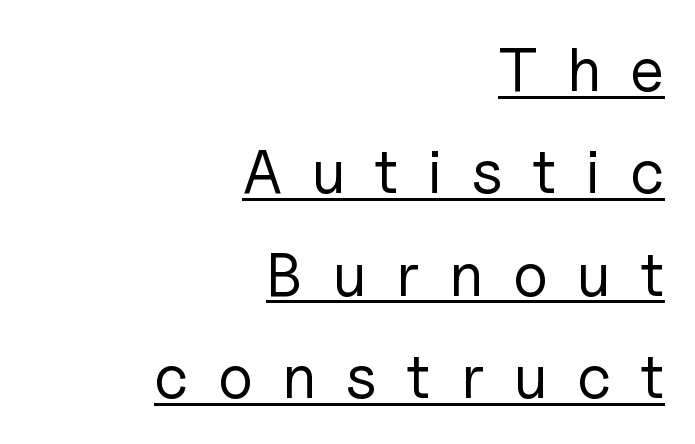
{"serif": "no", "italic": "no", "bold": "no", "weight": "regular", "width": "normal", "stroke_contrast": "low", "x_height": "medium", "monospaced": "no", "underline": "yes", "align": "right", "line_spacing": "normal", "line_spacing_ratio": 1.65, "letter_spacing": "wide", "letter_spacing_em": 0.48, "glyph_px": 62}
